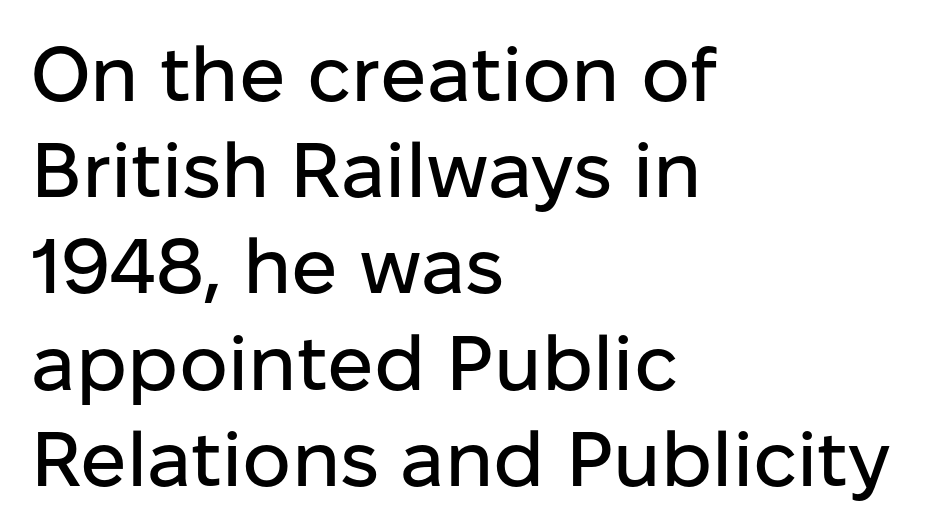
{"serif": "no", "italic": "no", "width": "normal", "stroke_contrast": "low", "x_height": "medium", "monospaced": "no", "underline": "no", "align": "left", "line_spacing": "normal", "line_spacing_ratio": 1.25, "letter_spacing": "normal", "letter_spacing_em": 0.0, "glyph_px": 77}
